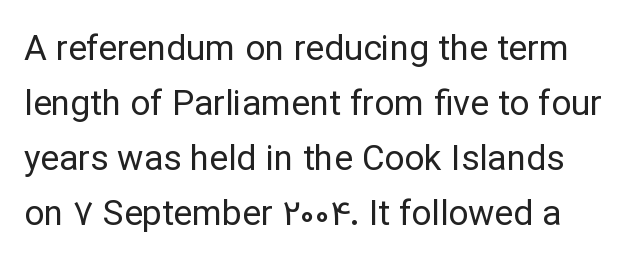
{"serif": "no", "italic": "no", "bold": "no", "weight": "regular", "width": "normal", "stroke_contrast": "low", "x_height": "medium", "monospaced": "no", "underline": "no", "line_spacing": "normal", "line_spacing_ratio": 1.57, "letter_spacing": "normal", "letter_spacing_em": 0.0, "glyph_px": 35}
